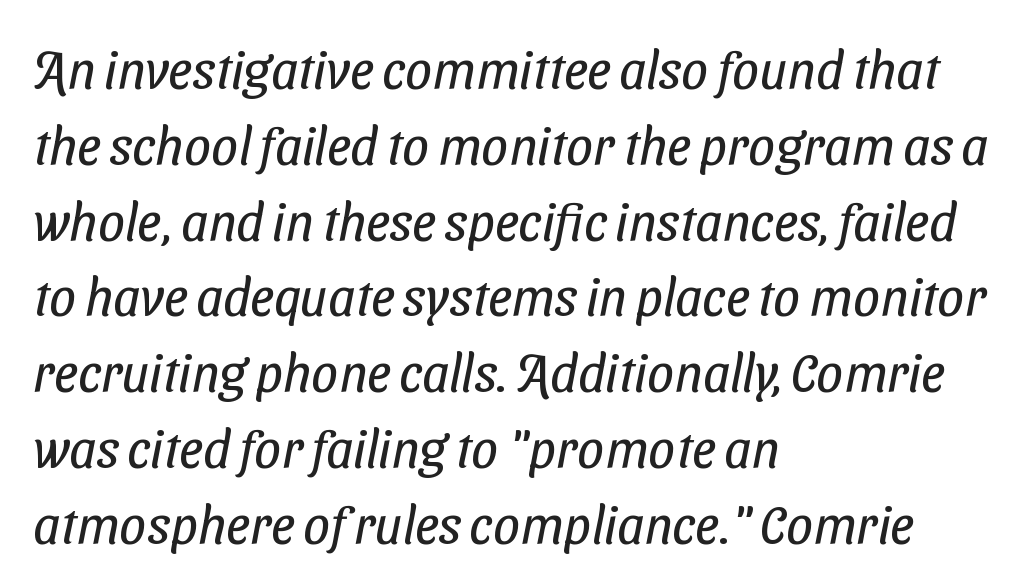
Q: Is the text bold? A: No.
Q: Is the typeface a serif or a sans-serif typeface? A: Sans-serif.
Q: Is the text underlined? A: No.
Q: How is the paragraph aligned? A: Left-aligned.
Q: Is the spacing between letters normal or unusually wide? A: Normal.
Q: Is the spacing between lines tight, normal or loose? A: Normal.
Q: Width (condensed, normal, or wide)? A: Condensed.
Q: Stroke contrast? A: Low.
Q: x-height? A: Medium.
Q: Monospaced? A: No.
